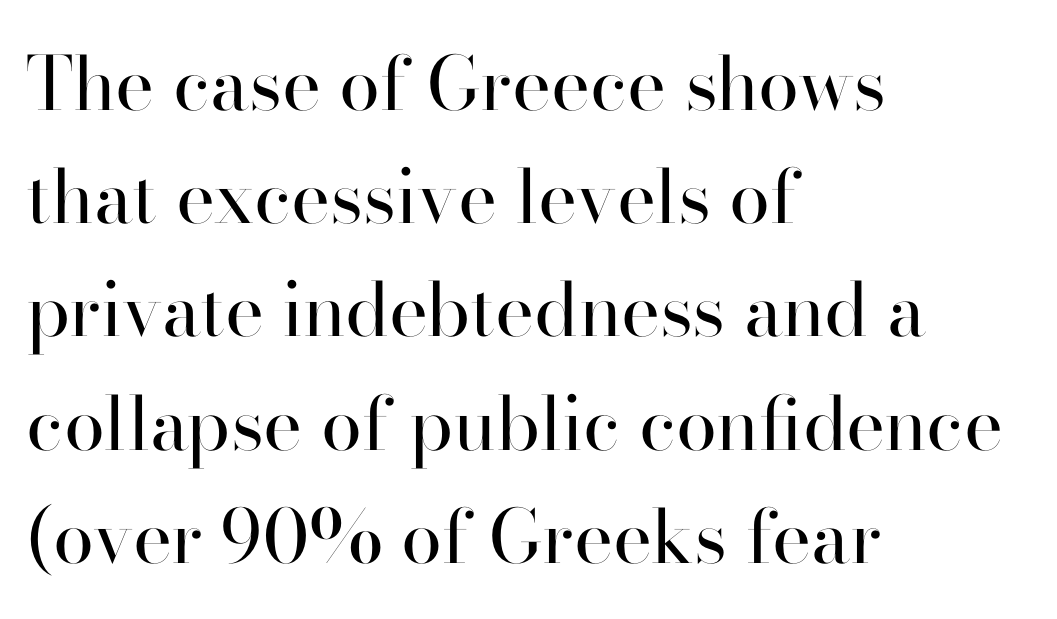
Q: Is the text bold? A: No.
Q: Is the text italic (slanted)? A: No, it is upright.
Q: Is the typeface a serif or a sans-serif typeface? A: Serif.
Q: Is the text underlined? A: No.
Q: How is the paragraph aligned? A: Left-aligned.
Q: Is the spacing between letters normal or unusually wide? A: Normal.
Q: Is the spacing between lines tight, normal or loose? A: Normal.
Q: Width (condensed, normal, or wide)? A: Normal.
Q: Stroke contrast? A: High.
Q: x-height? A: Small.
Q: Monospaced? A: No.
